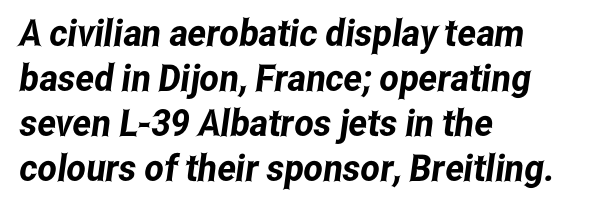
{"serif": "no", "width": "condensed", "stroke_contrast": "low", "x_height": "medium", "monospaced": "no", "underline": "no", "align": "left", "line_spacing_ratio": 1.22, "letter_spacing": "normal", "letter_spacing_em": 0.0, "glyph_px": 37}
